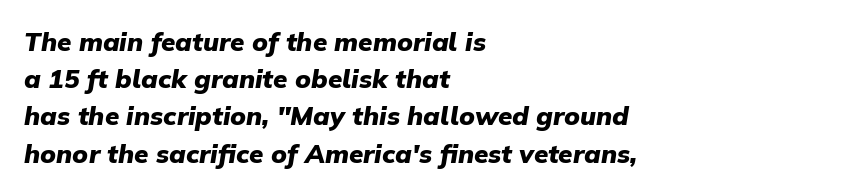
Q: Is the text bold? A: Yes.
Q: Is the text italic (slanted)? A: Yes, it leans right by about 9 degrees.
Q: Is the text underlined? A: No.
Q: How is the paragraph aligned? A: Left-aligned.
Q: Is the spacing between letters normal or unusually wide? A: Normal.
Q: Is the spacing between lines tight, normal or loose? A: Normal.
